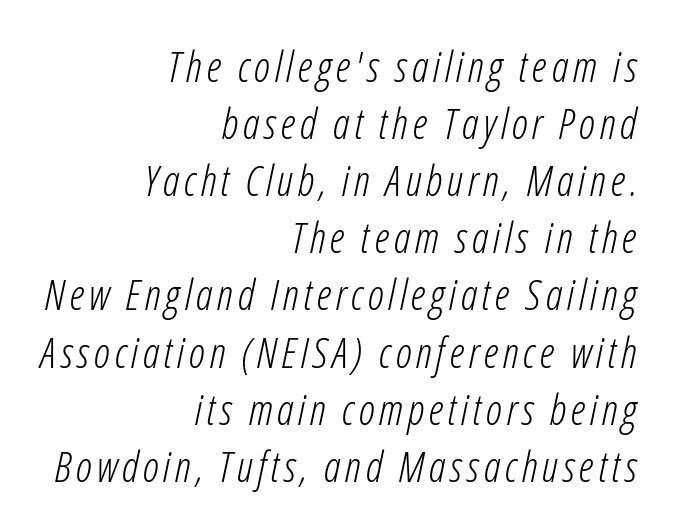
The image shows 42 px light, condensed type, italic (leaning right); set right-aligned, normal line spacing (1.36x), not underlined; low stroke contrast and a medium x-height.
